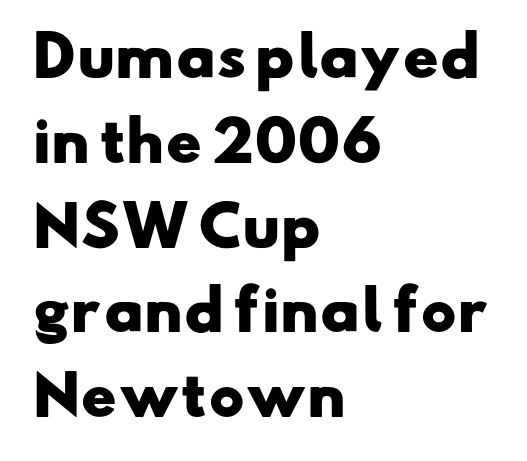
{"serif": "no", "bold": "yes", "weight": "heavy", "width": "wide", "stroke_contrast": "low", "x_height": "small", "monospaced": "no", "underline": "no", "align": "left", "line_spacing": "normal", "line_spacing_ratio": 1.57, "letter_spacing": "normal", "letter_spacing_em": 0.0, "glyph_px": 54}
